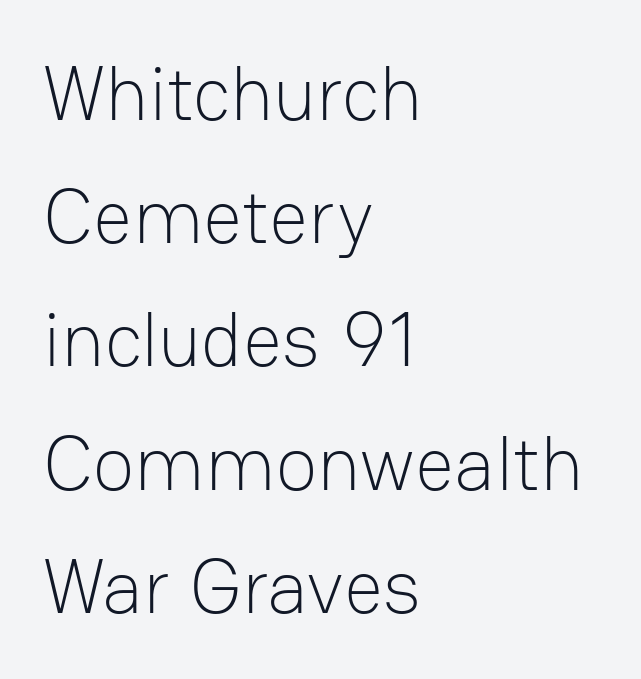
The rendering anchors every line to the left-hand side. Has an underline been added? It has not. This is not heavy type; no bold has been used. Ordinary non-slanted type is in use. Character widths vary here, with narrow letters taking less room than wide ones. Notice how descenders clear the ascenders below comfortably — that's standard leading.
